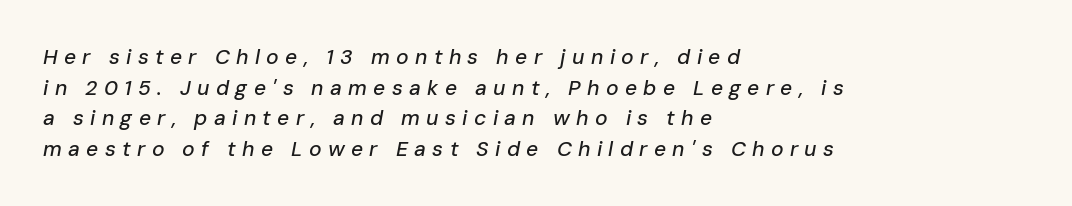
The image shows 21 px text type, italic (leaning right); set left-aligned, normal line spacing (1.46x), unusually wide letter spacing (+0.3 em), not underlined.
